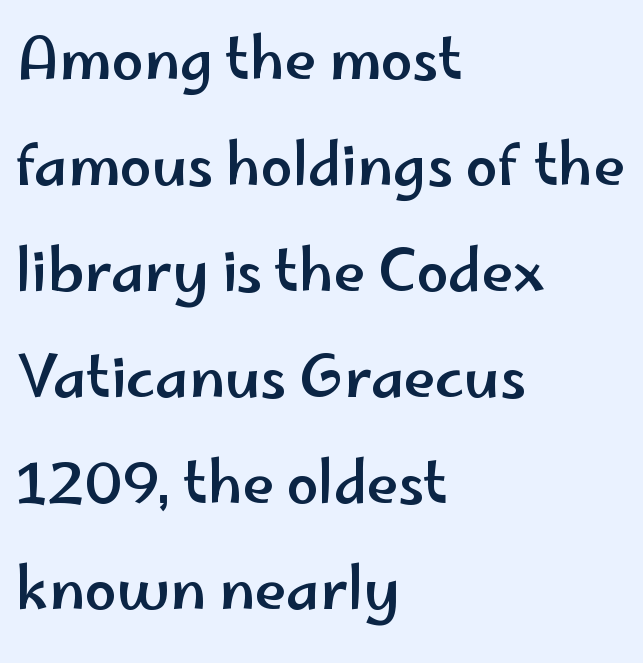
The image shows 57 px wide sans-serif type, upright; set left-aligned, line spacing 1.86x, normal letter spacing, not underlined; low stroke contrast and a small x-height.
